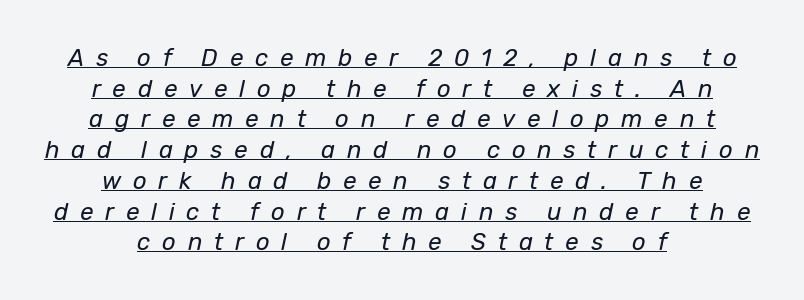
Weight: not bold — regular or lighter. The typesetter chose a symmetrical, centered arrangement here. Vertical spacing — default. Does extra space separate the letters? Yes, quite a lot of it. These characters rest on top of a visible drawn line.
